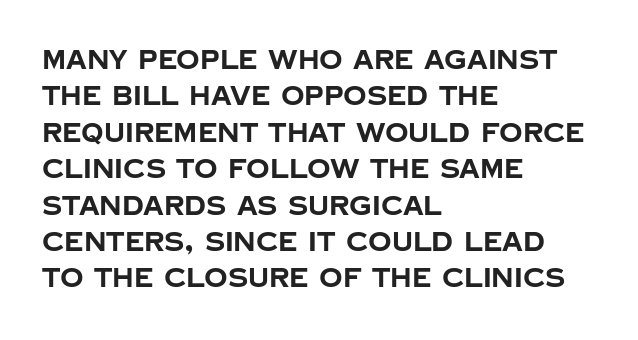
{"italic": "no", "bold": "yes", "underline": "no", "align": "left", "line_spacing": "normal", "line_spacing_ratio": 1.4, "letter_spacing": "normal", "letter_spacing_em": 0.0, "glyph_px": 26}
